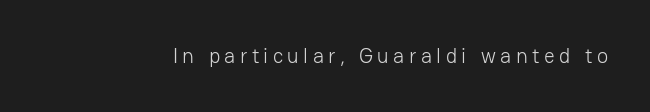
The image shows 21 px text type, upright; set unusually wide letter spacing (+0.21 em), not underlined.
